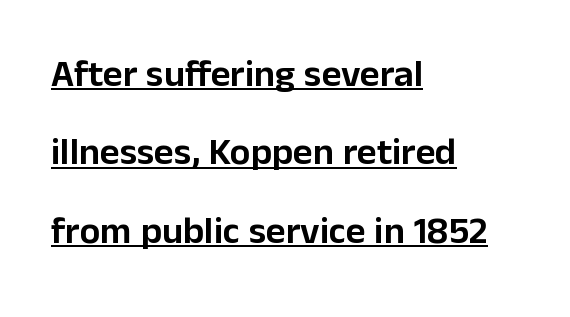
{"serif": "no", "italic": "no", "width": "normal", "stroke_contrast": "low", "x_height": "medium", "monospaced": "no", "underline": "yes", "align": "left", "line_spacing": "loose", "line_spacing_ratio": 2.06, "letter_spacing": "normal", "letter_spacing_em": 0.0, "glyph_px": 38}
